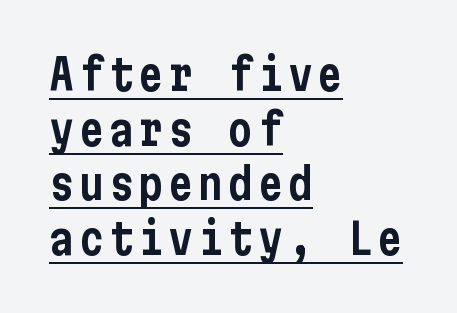
Q: Is the text italic (slanted)? A: No, it is upright.
Q: Is the typeface a serif or a sans-serif typeface? A: Sans-serif.
Q: Is the text underlined? A: Yes.
Q: How is the paragraph aligned? A: Left-aligned.
Q: Is the spacing between lines tight, normal or loose? A: Normal.
Q: Width (condensed, normal, or wide)? A: Condensed.
Q: Stroke contrast? A: Low.
Q: x-height? A: Medium.
